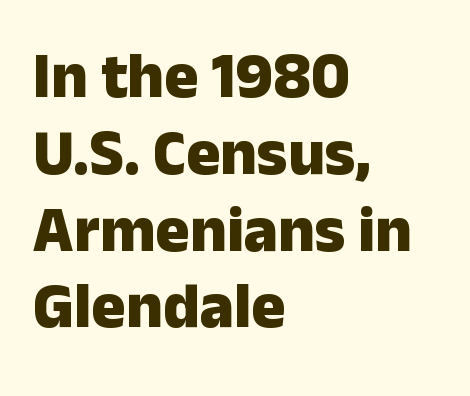
The image shows 64 px heavy sans-serif type, upright; set left-aligned, line spacing 1.2x, normal letter spacing, not underlined; low stroke contrast and a medium x-height.
